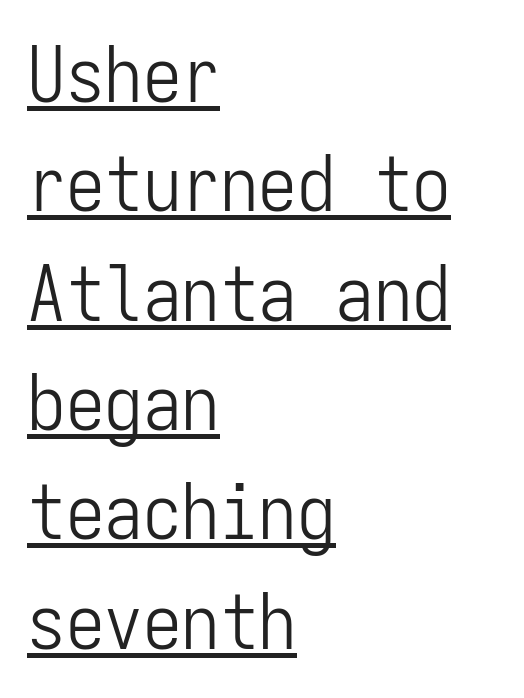
The image shows 77 px light, condensed sans-serif type, upright, monospaced; set left-aligned, normal line spacing (1.42x), normal letter spacing, underlined; low stroke contrast and a medium x-height.
